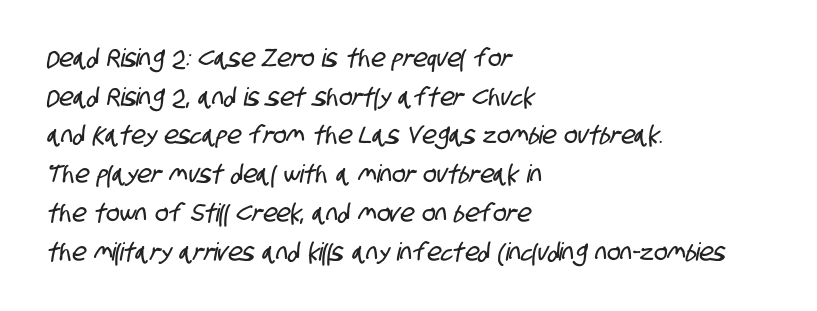
Q: Is the text underlined? A: No.
Q: How is the paragraph aligned? A: Left-aligned.
Q: Is the spacing between letters normal or unusually wide? A: Normal.
Q: Is the spacing between lines tight, normal or loose? A: Normal.
